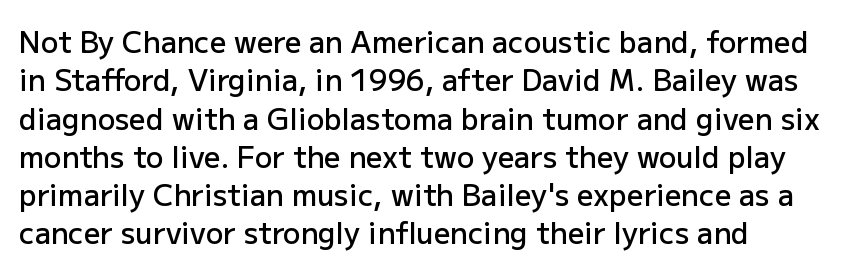
Q: Is the text bold? A: Semi-bold.
Q: Is the text italic (slanted)? A: No, it is upright.
Q: Is the typeface a serif or a sans-serif typeface? A: Sans-serif.
Q: Is the text underlined? A: No.
Q: Is the spacing between letters normal or unusually wide? A: Normal.
Q: Is the spacing between lines tight, normal or loose? A: Normal.
Q: Width (condensed, normal, or wide)? A: Normal.
Q: Stroke contrast? A: Low.
Q: x-height? A: Medium.
Q: Monospaced? A: No.
